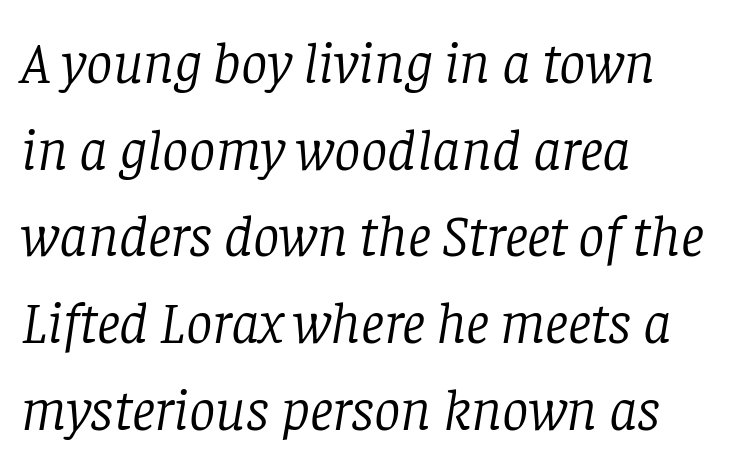
{"serif": "yes", "italic": "yes", "lean": "right", "slant_degrees": 8, "bold": "no", "weight": "light", "width": "normal", "stroke_contrast": "low", "x_height": "large", "monospaced": "no", "underline": "no", "align": "left", "line_spacing": "normal", "line_spacing_ratio": 1.47, "letter_spacing": "normal", "letter_spacing_em": 0.0, "glyph_px": 59}
